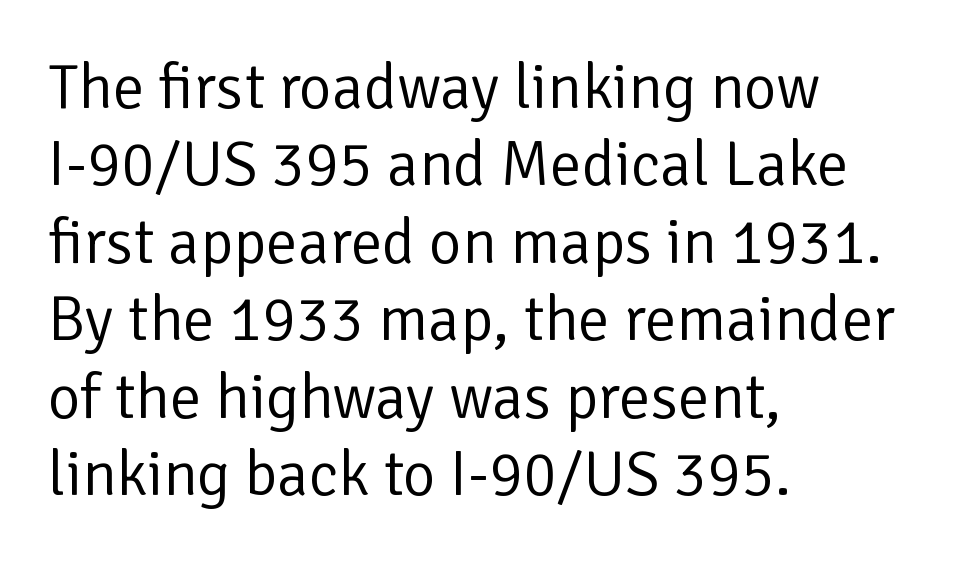
{"serif": "no", "italic": "no", "bold": "no", "weight": "regular", "width": "normal", "stroke_contrast": "low", "x_height": "medium", "monospaced": "no", "underline": "no", "align": "left", "line_spacing_ratio": 1.23, "letter_spacing": "normal", "letter_spacing_em": 0.0, "glyph_px": 63}
